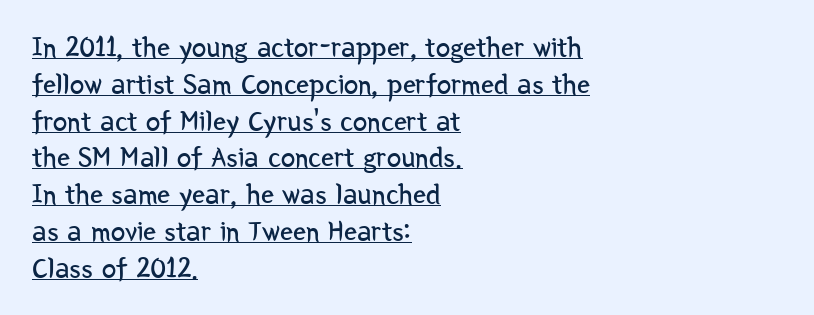
Q: Is the text bold? A: No.
Q: Is the text italic (slanted)? A: No, it is upright.
Q: Is the typeface a serif or a sans-serif typeface? A: Sans-serif.
Q: Is the text underlined? A: Yes.
Q: How is the paragraph aligned? A: Left-aligned.
Q: Is the spacing between letters normal or unusually wide? A: Normal.
Q: Is the spacing between lines tight, normal or loose? A: Normal.
Q: Width (condensed, normal, or wide)? A: Condensed.
Q: Stroke contrast? A: Low.
Q: x-height? A: Medium.
Q: Monospaced? A: No.
